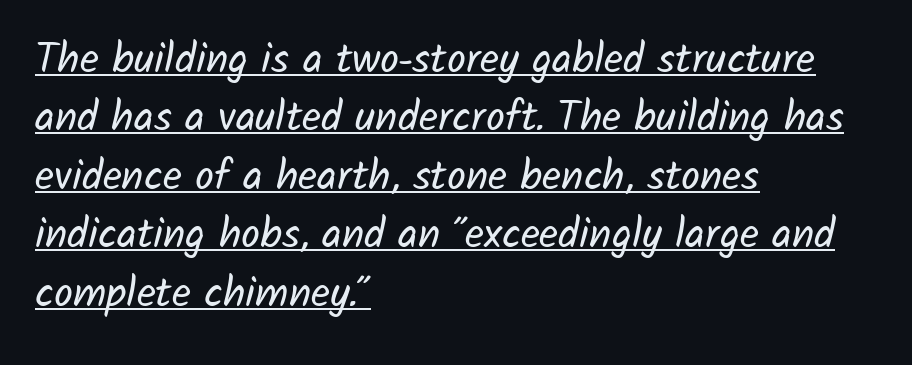
Q: Is the text bold? A: No.
Q: Is the typeface a serif or a sans-serif typeface? A: Sans-serif.
Q: Is the text underlined? A: Yes.
Q: How is the paragraph aligned? A: Left-aligned.
Q: Is the spacing between letters normal or unusually wide? A: Normal.
Q: Is the spacing between lines tight, normal or loose? A: Normal.
Q: Width (condensed, normal, or wide)? A: Normal.
Q: Stroke contrast? A: Low.
Q: x-height? A: Medium.
Q: Monospaced? A: No.
